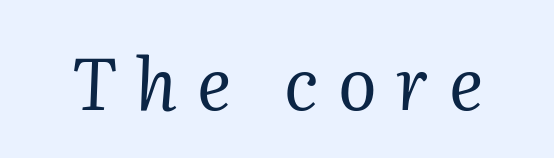
{"serif": "yes", "italic": "yes", "lean": "right", "slant_degrees": 2, "bold": "no", "weight": "regular", "width": "normal", "stroke_contrast": "medium", "x_height": "medium", "monospaced": "no", "underline": "no", "letter_spacing": "wide", "letter_spacing_em": 0.27, "glyph_px": 72}
